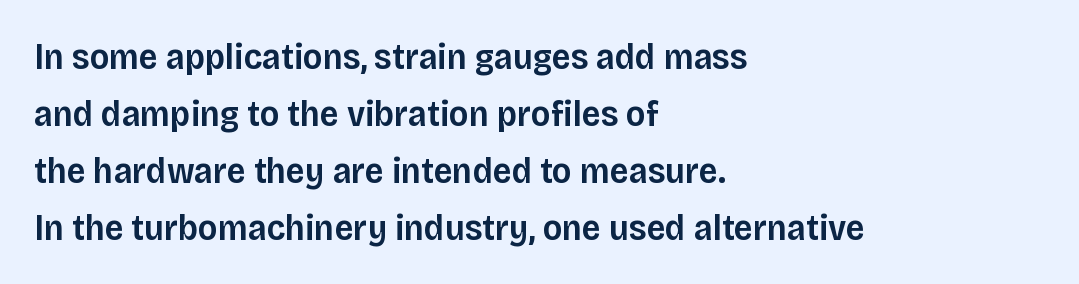
Q: Is the text bold? A: Semi-bold.
Q: Is the text italic (slanted)? A: No, it is upright.
Q: Is the typeface a serif or a sans-serif typeface? A: Sans-serif.
Q: Is the text underlined? A: No.
Q: How is the paragraph aligned? A: Left-aligned.
Q: Is the spacing between letters normal or unusually wide? A: Normal.
Q: Is the spacing between lines tight, normal or loose? A: Normal.
Q: Width (condensed, normal, or wide)? A: Normal.
Q: Stroke contrast? A: Low.
Q: x-height? A: Large.
Q: Monospaced? A: No.
